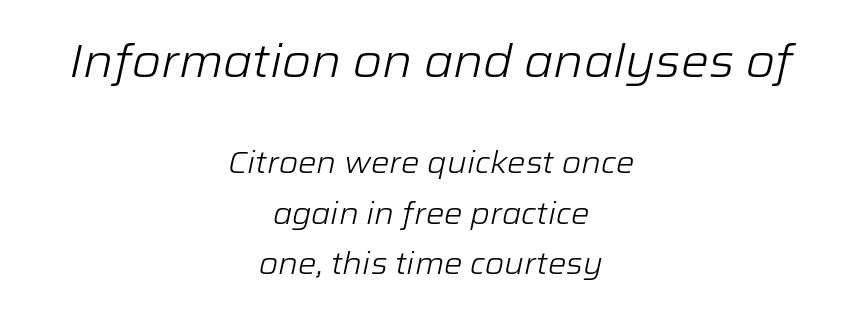
Q: Is the text bold? A: No.
Q: Is the text italic (slanted)? A: Yes, it leans right by about 12 degrees.
Q: Is the text underlined? A: No.
Q: How is the paragraph aligned? A: Centered.
Q: Is the spacing between letters normal or unusually wide? A: Normal.
Q: Is the spacing between lines tight, normal or loose? A: Normal.
Q: Which block of text is set in a larger size, the first (top) or the second (bottom)? A: The first (top) one.
Q: Width (condensed, normal, or wide)? A: Normal.
Q: Stroke contrast? A: Low.
Q: x-height? A: Medium.
Q: Monospaced? A: No.
